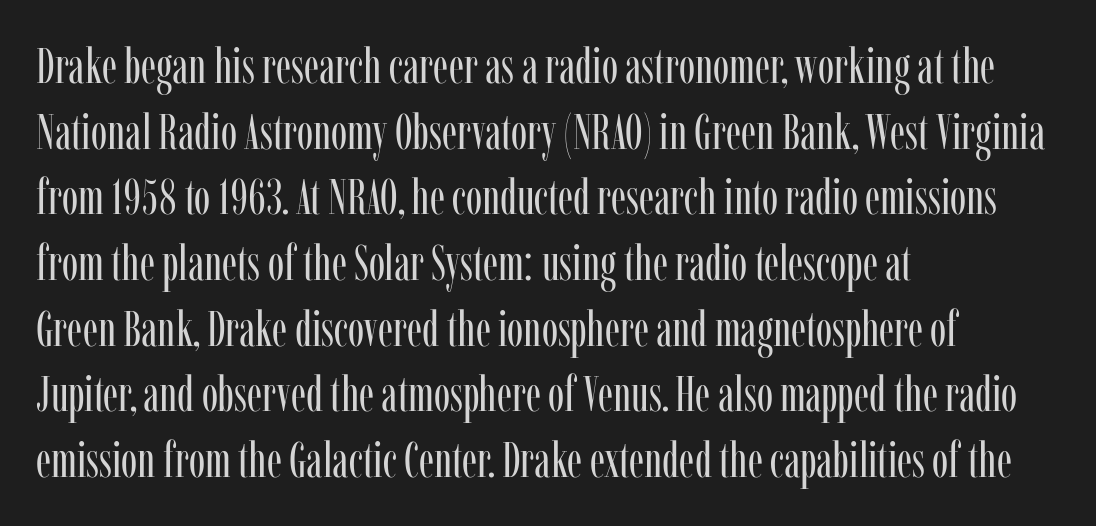
{"serif": "yes", "italic": "no", "bold": "no", "weight": "regular", "width": "condensed", "stroke_contrast": "low", "x_height": "medium", "monospaced": "no", "underline": "no", "align": "left", "line_spacing": "normal", "line_spacing_ratio": 1.34, "letter_spacing": "normal", "letter_spacing_em": 0.0, "glyph_px": 49}
